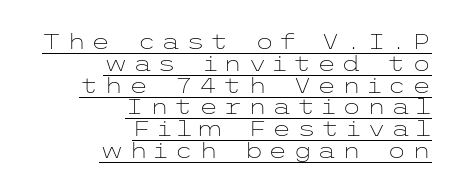
The image shows 22 px text type, upright; set right-aligned, tight line spacing (0.99x), unusually wide letter spacing (+0.24 em), underlined.
